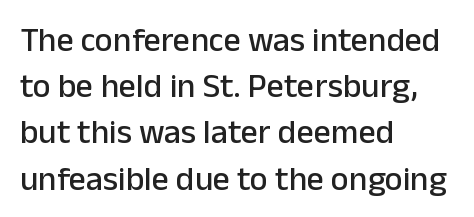
The image shows 34 px sans-serif type, upright; set left-aligned, normal line spacing (1.36x), normal letter spacing, not underlined; low stroke contrast and a medium x-height.
